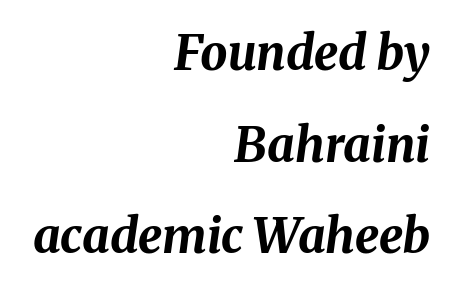
{"italic": "yes", "lean": "right", "slant_degrees": 8, "bold": "yes", "weight": "bold", "width": "normal", "stroke_contrast": "medium", "x_height": "medium", "monospaced": "no", "underline": "no", "align": "right", "line_spacing": "loose", "line_spacing_ratio": 1.91, "letter_spacing": "normal", "letter_spacing_em": 0.0, "glyph_px": 48}
